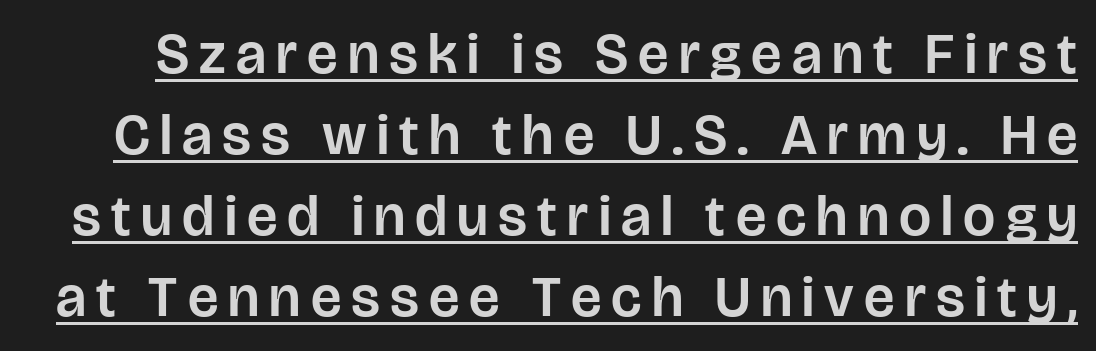
Unlike a traditional serif, this face leaves its strokes unadorned. Is this a fixed-width face? No — the glyphs have proportional, varying widths. Emphasis is given by a line drawn under the lettering. A typesetter would call this leading conventional body-copy spacing.
